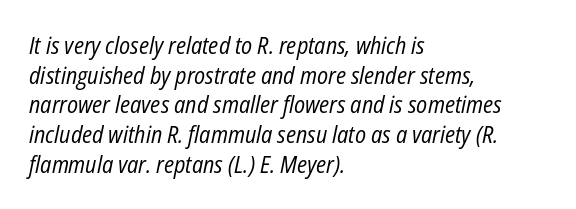
Baseline-to-baseline distance is the conventional proportion of letter height. Does the copy run flush right? No — it runs flush left. Rendered with sloped, italic letterforms. The words here are not underlined. Heft: none added — not bold.
